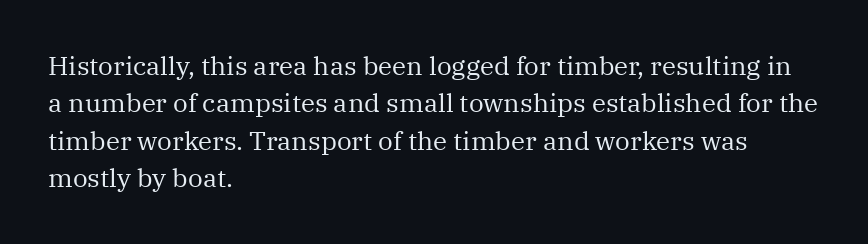
The image shows 26 px text type, upright; set left-aligned, normal line spacing (1.44x), normal letter spacing, not underlined.
